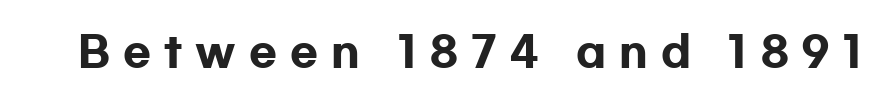
Q: Is the text bold? A: Yes.
Q: Is the text italic (slanted)? A: No, it is upright.
Q: Is the typeface a serif or a sans-serif typeface? A: Sans-serif.
Q: Is the text underlined? A: No.
Q: Is the spacing between letters normal or unusually wide? A: Unusually wide.
Q: Width (condensed, normal, or wide)? A: Wide.
Q: Stroke contrast? A: Low.
Q: x-height? A: Medium.
Q: Monospaced? A: No.
